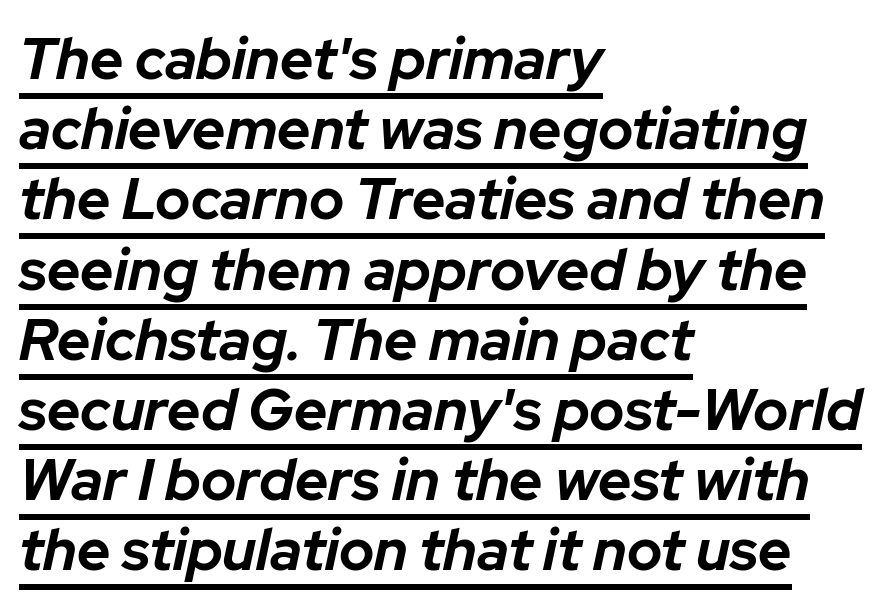
{"italic": "yes", "lean": "right", "slant_degrees": 12, "bold": "yes", "weight": "bold", "width": "normal", "stroke_contrast": "low", "x_height": "medium", "monospaced": "no", "underline": "yes", "align": "left", "line_spacing_ratio": 1.21, "letter_spacing": "normal", "letter_spacing_em": 0.0, "glyph_px": 58}
